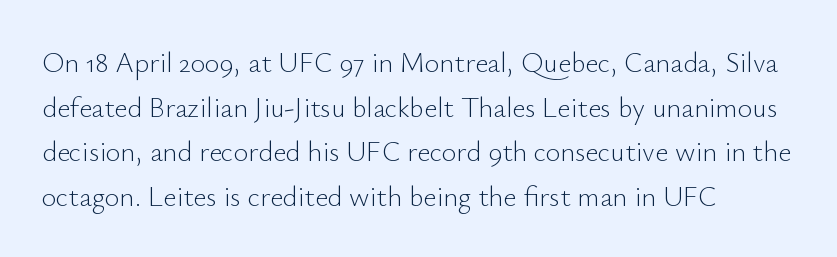
Check the space under the baseline: it is left empty. The cut favours lightness, reaching ordinary text weight at its darkest. The block of text has a typical density, with ordinary space between rows. Font category for this specimen: sans-serif. Each letter keeps its own natural width here, so spacing adapts to shape. This sample uses an upright cut, with every glyph sitting square on the baseline.
